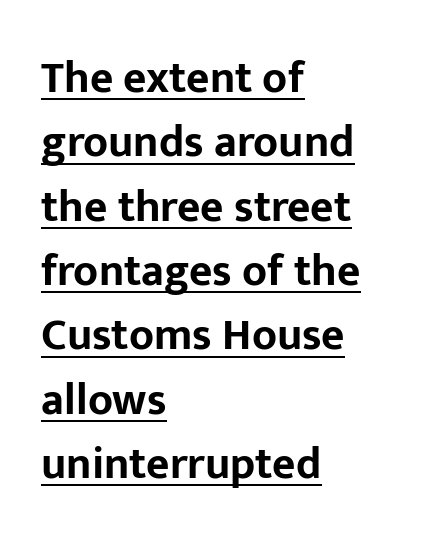
Each line starts at the same left margin while the right side varies. How are the letters spaced? Ordinarily, with no added tracking. In terms of weight, the rendering is a true, heavy bold. A rule runs beneath these lines of type.
